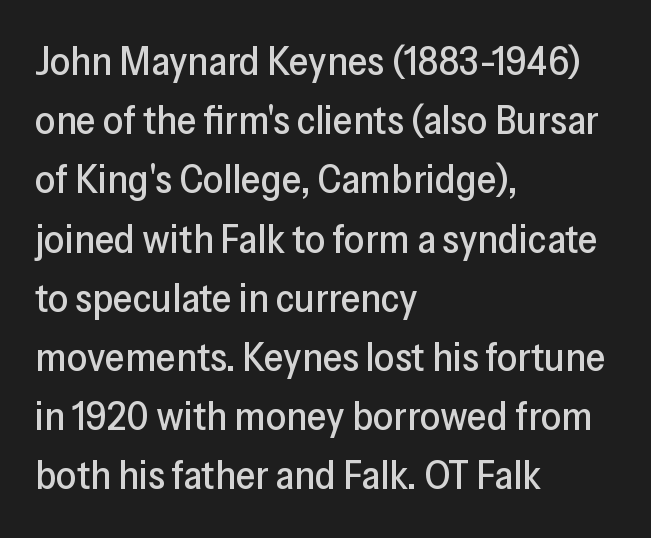
Looks like regular typesetting: each glyph gets only the width it needs. The font's upright variant was chosen for this text. In CSS terms this would be text-align: left. In terms of letterform style, serifs are entirely absent.
